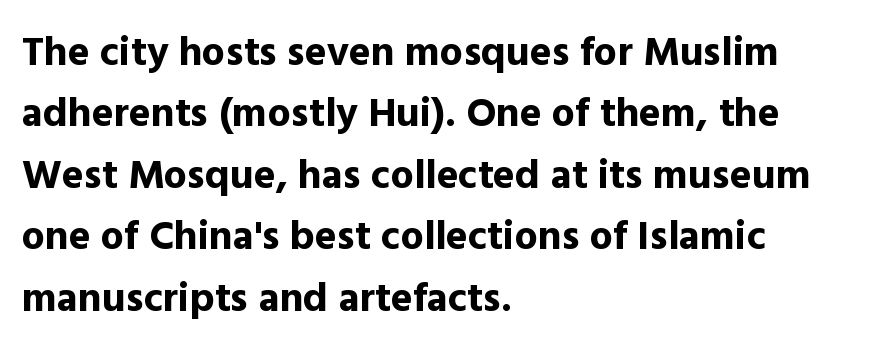
{"serif": "no", "italic": "no", "bold": "yes", "weight": "bold", "width": "normal", "x_height": "medium", "monospaced": "no", "underline": "no", "align": "left", "line_spacing": "normal", "line_spacing_ratio": 1.5, "letter_spacing": "normal", "letter_spacing_em": 0.0, "glyph_px": 41}
